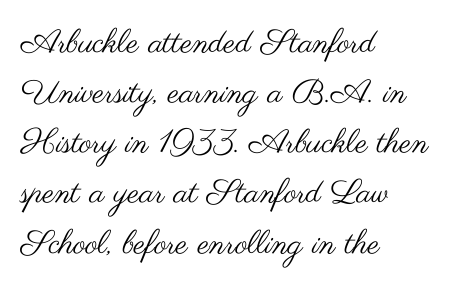
Q: Is the text bold? A: No.
Q: Is the text italic (slanted)? A: Yes.
Q: Is the typeface a serif or a sans-serif typeface? A: Sans-serif.
Q: Is the text underlined? A: No.
Q: How is the paragraph aligned? A: Left-aligned.
Q: Is the spacing between letters normal or unusually wide? A: Normal.
Q: Is the spacing between lines tight, normal or loose? A: Normal.
Q: Width (condensed, normal, or wide)? A: Wide.
Q: Stroke contrast? A: Medium.
Q: x-height? A: Small.
Q: Monospaced? A: No.
